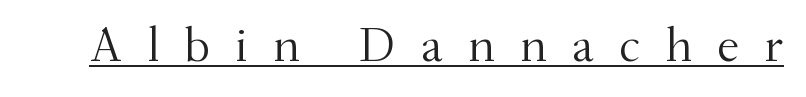
{"serif": "yes", "italic": "no", "bold": "no", "weight": "light", "width": "normal", "stroke_contrast": "medium", "x_height": "small", "monospaced": "no", "underline": "yes", "letter_spacing": "wide", "letter_spacing_em": 0.5, "glyph_px": 50}
